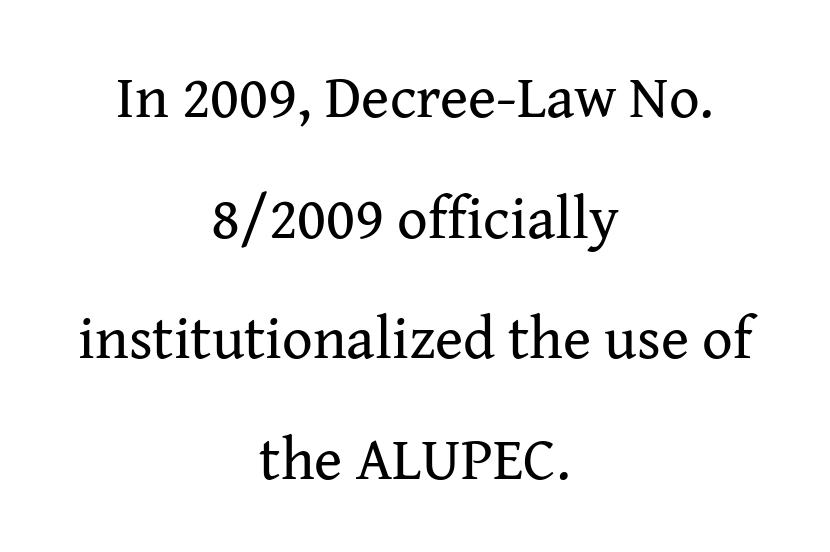
Q: Is the text bold? A: No.
Q: Is the text italic (slanted)? A: No, it is upright.
Q: Is the typeface a serif or a sans-serif typeface? A: Serif.
Q: Is the text underlined? A: No.
Q: How is the paragraph aligned? A: Centered.
Q: Is the spacing between letters normal or unusually wide? A: Normal.
Q: Is the spacing between lines tight, normal or loose? A: Loose.
Q: Width (condensed, normal, or wide)? A: Normal.
Q: Stroke contrast? A: Medium.
Q: x-height? A: Medium.
Q: Monospaced? A: No.
